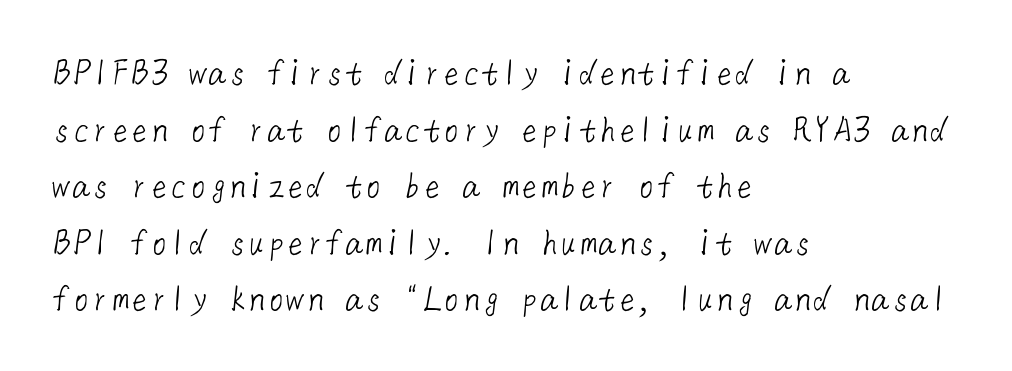
Q: Is the text bold? A: No.
Q: Is the typeface a serif or a sans-serif typeface? A: Sans-serif.
Q: Is the text underlined? A: No.
Q: How is the paragraph aligned? A: Left-aligned.
Q: Is the spacing between letters normal or unusually wide? A: Normal.
Q: Is the spacing between lines tight, normal or loose? A: Normal.
Q: Width (condensed, normal, or wide)? A: Normal.
Q: Stroke contrast? A: Low.
Q: x-height? A: Medium.
